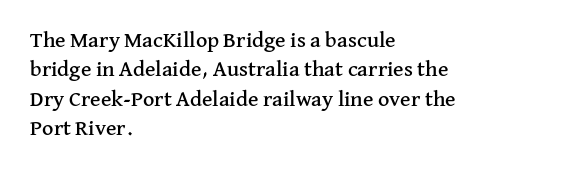
The image shows 22 px text type, upright; set left-aligned, normal line spacing (1.33x), normal letter spacing, not underlined.
